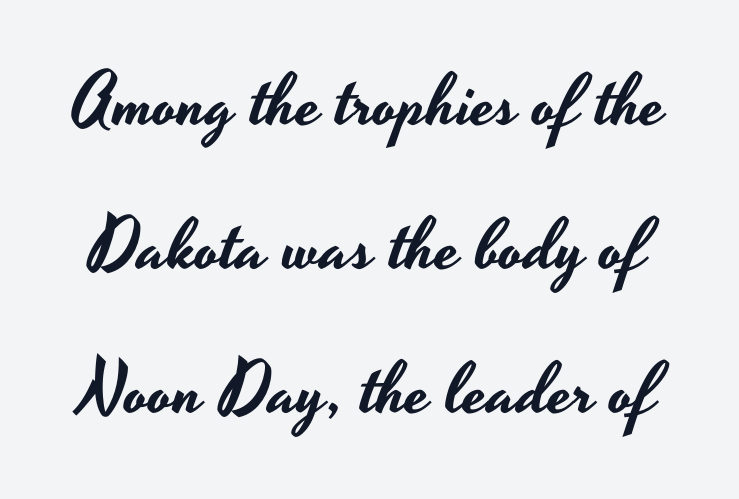
Serif or sans? Sans — the stroke terminals are bare. Here the designer chose a conventional face with non-uniform glyph widths. The passage shown is not underscored anywhere. Standard letterfit; no display-style spreading of the glyphs. Does the leading feel generous? Absolutely, it's lavish.
